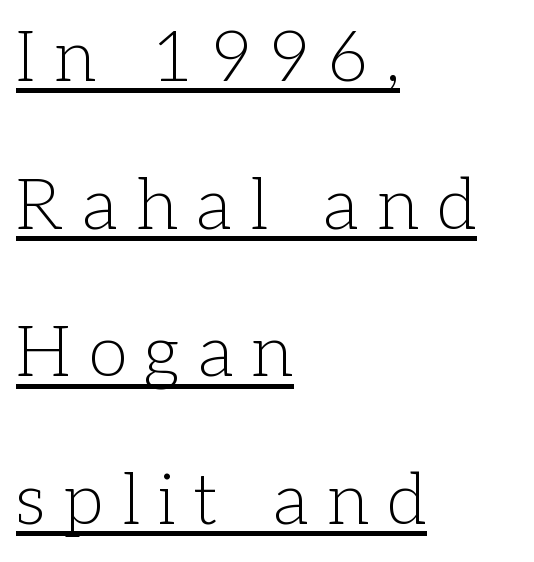
{"serif": "yes", "italic": "no", "bold": "no", "weight": "light", "width": "normal", "stroke_contrast": "low", "x_height": "medium", "monospaced": "no", "underline": "yes", "align": "left", "line_spacing": "loose", "line_spacing_ratio": 2.08, "letter_spacing": "wide", "letter_spacing_em": 0.26, "glyph_px": 71}
